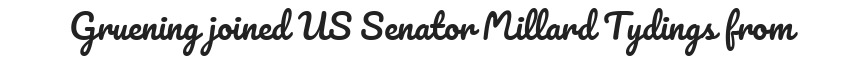
Q: Is the text italic (slanted)? A: Yes.
Q: Is the text underlined? A: No.
Q: Is the spacing between letters normal or unusually wide? A: Normal.
Q: Width (condensed, normal, or wide)? A: Normal.
Q: Stroke contrast? A: Low.
Q: x-height? A: Small.
Q: Monospaced? A: No.
